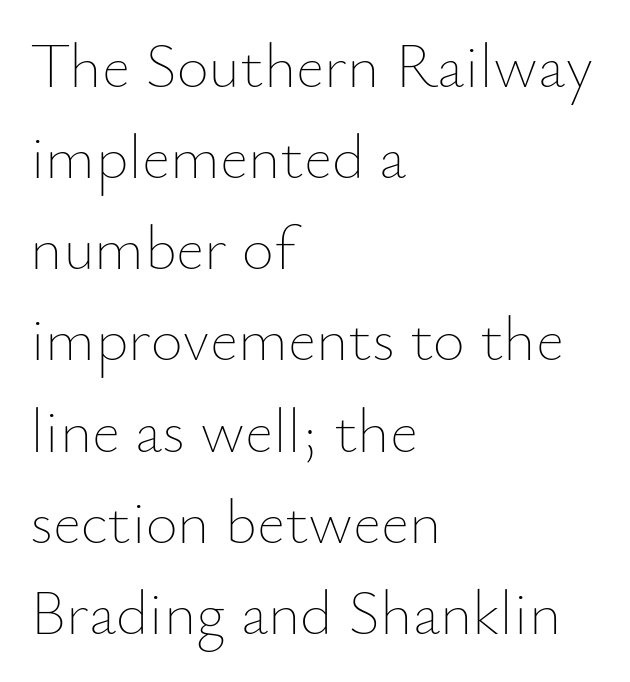
{"italic": "no", "bold": "no", "weight": "thin", "width": "normal", "stroke_contrast": "low", "x_height": "small", "monospaced": "no", "underline": "no", "align": "left", "line_spacing": "normal", "line_spacing_ratio": 1.47, "letter_spacing": "normal", "letter_spacing_em": 0.0, "glyph_px": 62}
